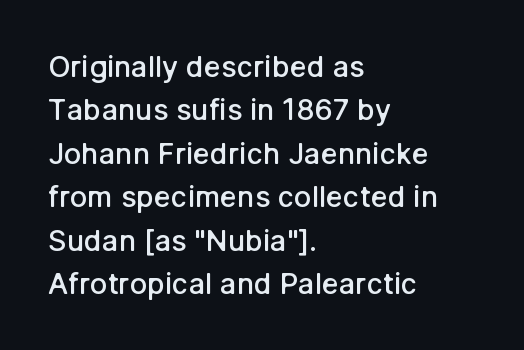
Q: Is the text bold? A: Semi-bold.
Q: Is the text italic (slanted)? A: No, it is upright.
Q: Is the typeface a serif or a sans-serif typeface? A: Sans-serif.
Q: Is the text underlined? A: No.
Q: How is the paragraph aligned? A: Left-aligned.
Q: Is the spacing between letters normal or unusually wide? A: Normal.
Q: Is the spacing between lines tight, normal or loose? A: Normal.
Q: Width (condensed, normal, or wide)? A: Normal.
Q: Stroke contrast? A: Low.
Q: x-height? A: Medium.
Q: Monospaced? A: No.
